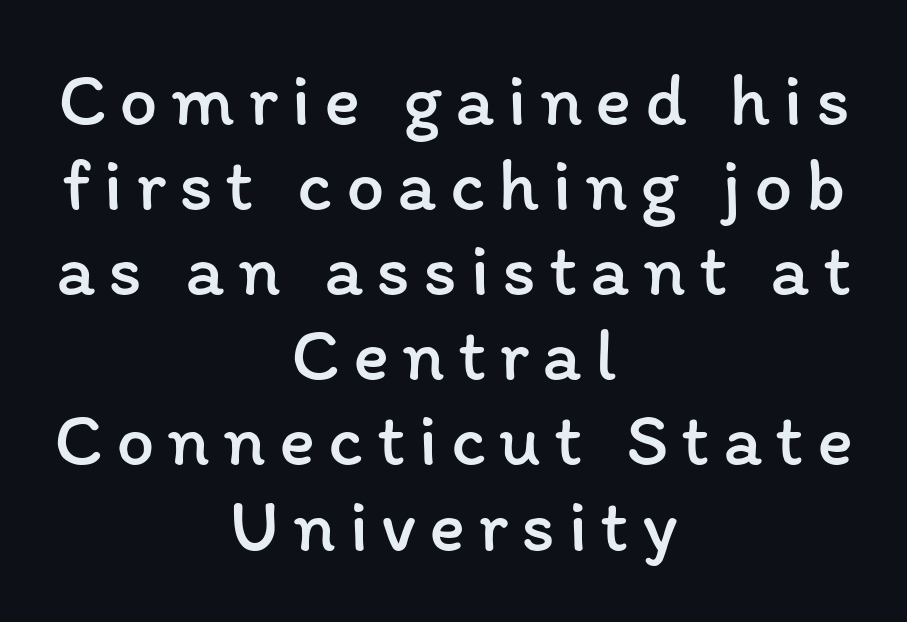
Q: Is the text bold? A: No.
Q: Is the text italic (slanted)? A: No, it is upright.
Q: Is the text underlined? A: No.
Q: How is the paragraph aligned? A: Centered.
Q: Is the spacing between lines tight, normal or loose? A: Tight.
Q: Width (condensed, normal, or wide)? A: Normal.
Q: Stroke contrast? A: Low.
Q: x-height? A: Medium.
Q: Monospaced? A: No.
